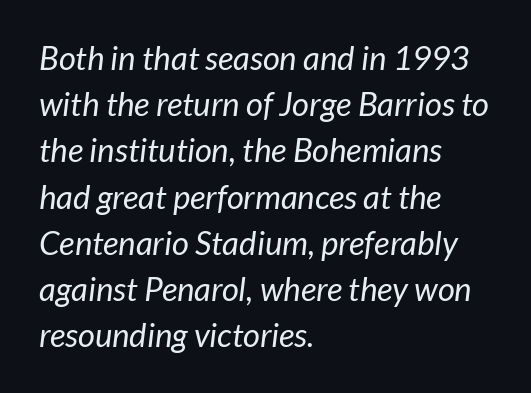
No chunkiness to these letters — they're not bold. The zone under the glyphs is completely vacant. These lines stack with their left ends in a neat column. A typesetter would call this zero additional tracking. The designer went with a sans here, leaving each stem footless.
